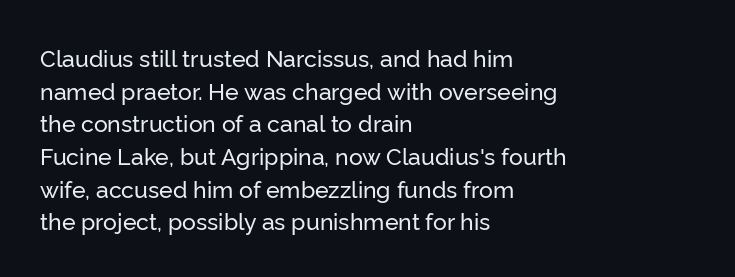
The image shows 23 px text type, upright; set left-aligned, normal line spacing (1.42x), normal letter spacing, not underlined.
